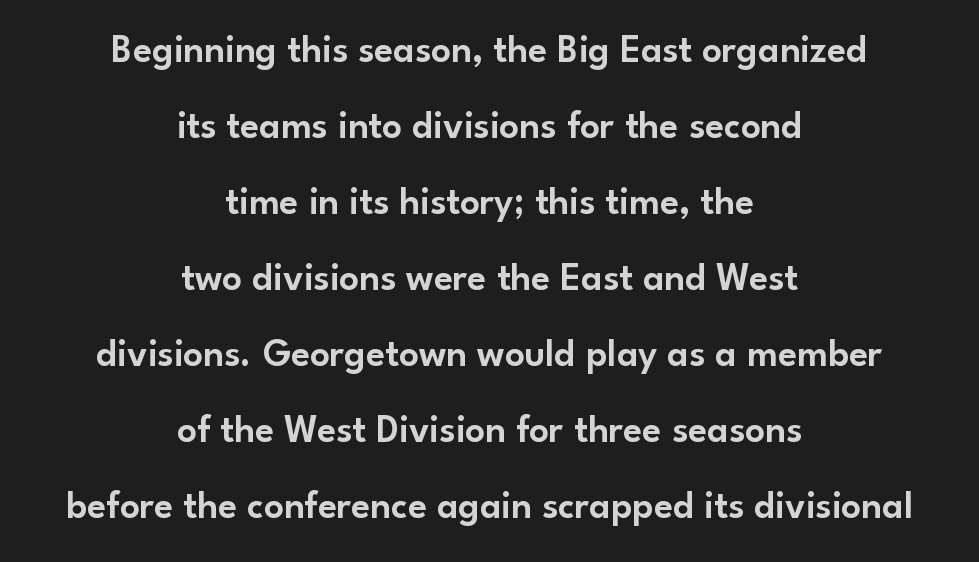
Q: Is the text italic (slanted)? A: No, it is upright.
Q: Is the typeface a serif or a sans-serif typeface? A: Sans-serif.
Q: Is the text underlined? A: No.
Q: How is the paragraph aligned? A: Centered.
Q: Is the spacing between letters normal or unusually wide? A: Normal.
Q: Is the spacing between lines tight, normal or loose? A: Loose.
Q: Width (condensed, normal, or wide)? A: Normal.
Q: Stroke contrast? A: Low.
Q: x-height? A: Small.
Q: Monospaced? A: No.
